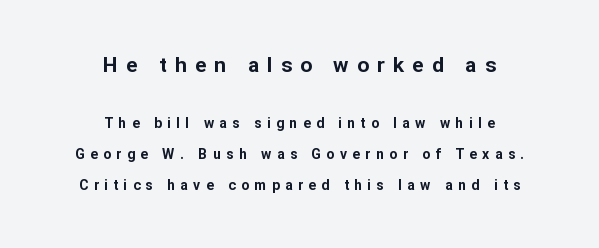
The image shows 21 px bold type, upright; set centered, loose line spacing (2.2x), unusually wide letter spacing (+0.39 em), not underlined; the first (top) block is 1.5x larger.
